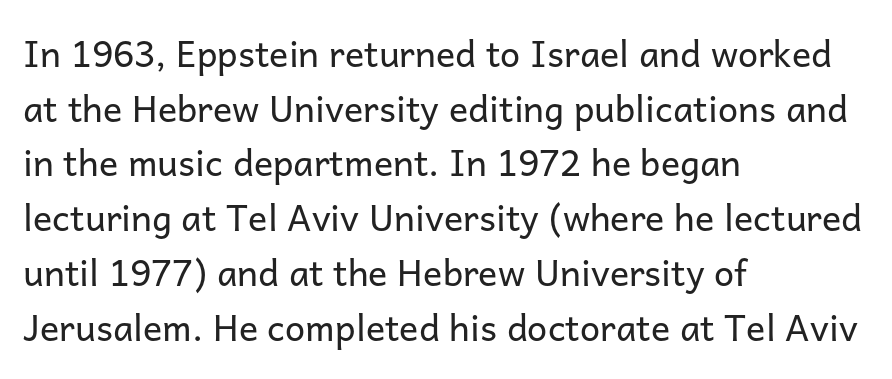
{"serif": "no", "italic": "no", "bold": "no", "weight": "regular", "width": "normal", "stroke_contrast": "low", "x_height": "medium", "monospaced": "no", "underline": "no", "align": "left", "line_spacing": "normal", "line_spacing_ratio": 1.52, "letter_spacing": "normal", "letter_spacing_em": 0.0, "glyph_px": 36}
